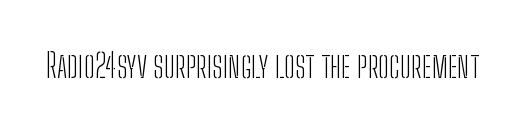
The image shows 33 px light, condensed sans-serif type, upright; set normal letter spacing, not underlined; low stroke contrast and a medium x-height.
